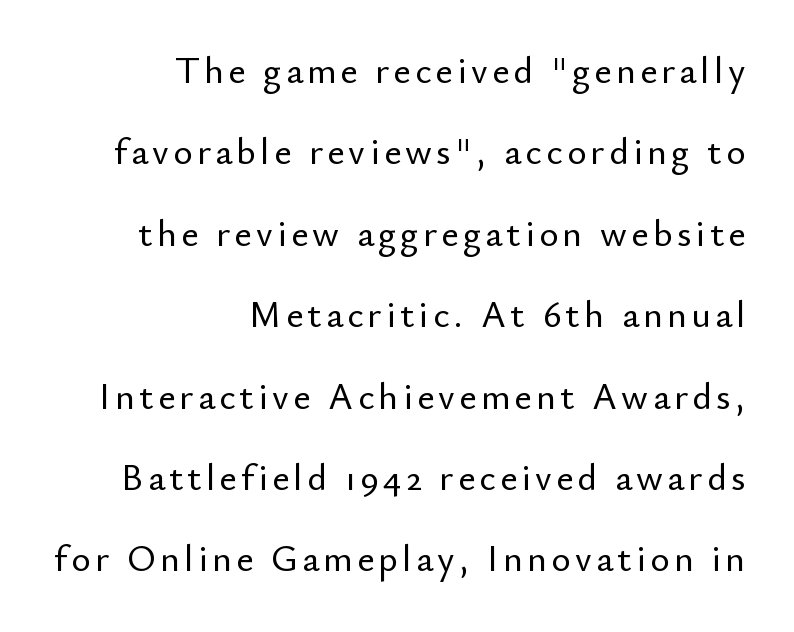
{"serif": "no", "italic": "no", "width": "normal", "stroke_contrast": "low", "x_height": "small", "monospaced": "no", "underline": "no", "align": "right", "line_spacing": "loose", "line_spacing_ratio": 2.2, "glyph_px": 37}
